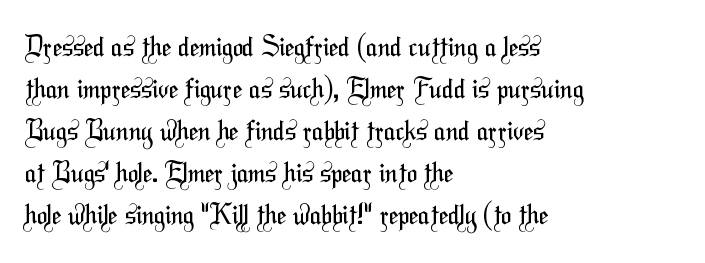
The image shows 27 px text type; set left-aligned, normal line spacing (1.56x), normal letter spacing, not underlined.
